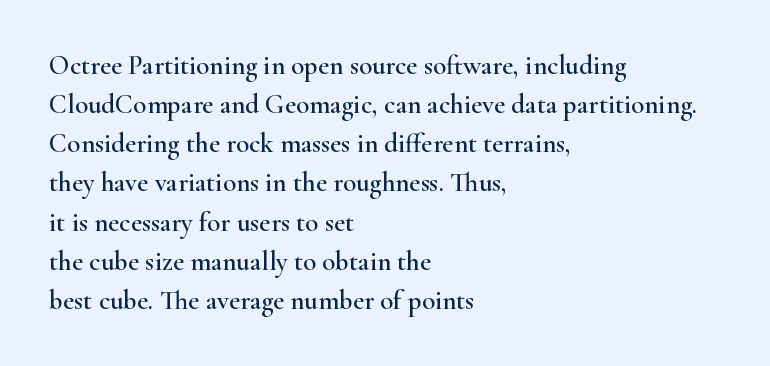
Q: Is the text italic (slanted)? A: No, it is upright.
Q: Is the text underlined? A: No.
Q: How is the paragraph aligned? A: Left-aligned.
Q: Is the spacing between letters normal or unusually wide? A: Normal.
Q: Is the spacing between lines tight, normal or loose? A: Normal.
